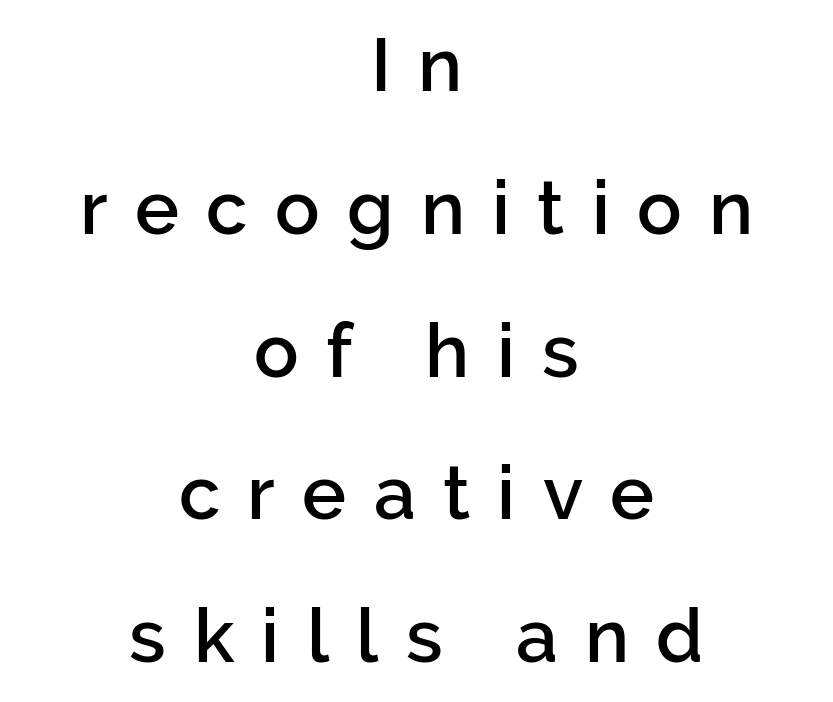
Q: Is the text bold? A: Semi-bold.
Q: Is the text italic (slanted)? A: No, it is upright.
Q: Is the typeface a serif or a sans-serif typeface? A: Sans-serif.
Q: Is the text underlined? A: No.
Q: How is the paragraph aligned? A: Centered.
Q: Is the spacing between letters normal or unusually wide? A: Unusually wide.
Q: Is the spacing between lines tight, normal or loose? A: Loose.
Q: Width (condensed, normal, or wide)? A: Normal.
Q: Stroke contrast? A: Low.
Q: x-height? A: Medium.
Q: Monospaced? A: No.
